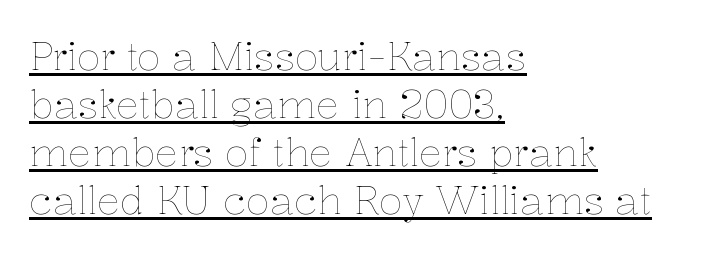
The image shows 39 px thin type, upright; set left-aligned, line spacing 1.23x, normal letter spacing, underlined; low stroke contrast and a medium x-height.
